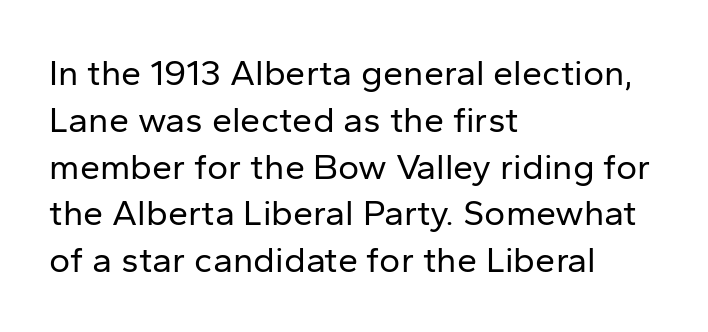
The image shows 36 px regular-weight sans-serif type, upright; set left-aligned, normal line spacing (1.3x), normal letter spacing, not underlined; low stroke contrast and a medium x-height.
